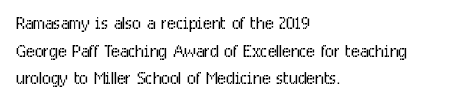
Unlike italic type, these characters show no tilt at all. The string is rendered with underlining switched off. The lines are quadded left. Tracking here is standard; glyphs follow each other at the usual distance. The letters look calm and open, with moderate or lighter stems.
